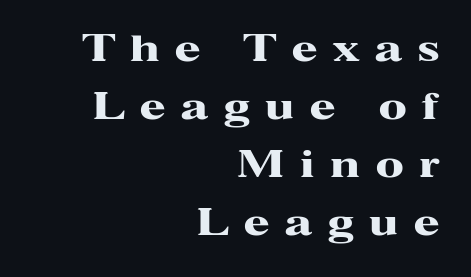
Q: Is the text bold? A: Yes.
Q: Is the text italic (slanted)? A: No, it is upright.
Q: Is the typeface a serif or a sans-serif typeface? A: Serif.
Q: Is the text underlined? A: No.
Q: How is the paragraph aligned? A: Right-aligned.
Q: Is the spacing between letters normal or unusually wide? A: Unusually wide.
Q: Is the spacing between lines tight, normal or loose? A: Normal.
Q: Width (condensed, normal, or wide)? A: Wide.
Q: Stroke contrast? A: High.
Q: x-height? A: Medium.
Q: Monospaced? A: No.
